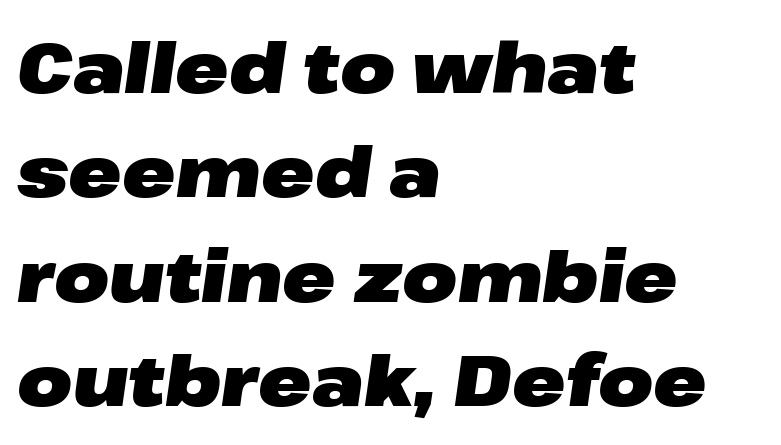
{"italic": "yes", "lean": "right", "slant_degrees": 8, "bold": "yes", "weight": "heavy", "width": "wide", "stroke_contrast": "low", "x_height": "medium", "monospaced": "no", "underline": "no", "align": "left", "line_spacing": "normal", "line_spacing_ratio": 1.47, "letter_spacing": "normal", "letter_spacing_em": 0.0, "glyph_px": 71}
